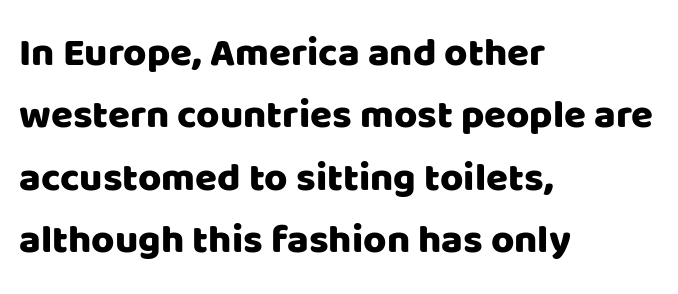
{"serif": "no", "italic": "no", "width": "normal", "stroke_contrast": "low", "x_height": "large", "monospaced": "no", "underline": "no", "align": "left", "line_spacing": "normal", "line_spacing_ratio": 1.56, "letter_spacing": "normal", "letter_spacing_em": 0.0, "glyph_px": 40}
